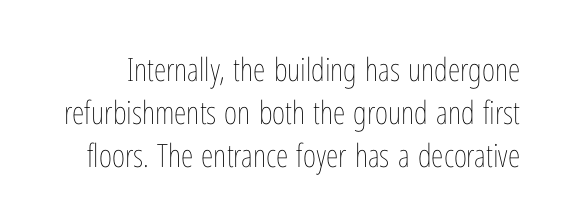
The passage shown is not underscored anywhere. If you measured baseline to baseline, you'd find a middling distance. Varying glyph widths throughout — classic text-font behaviour. The typesetting does not lean heavy: it is not bold. The axis of the letterforms is exactly vertical. Characters follow at the spacing the type designer built in.
